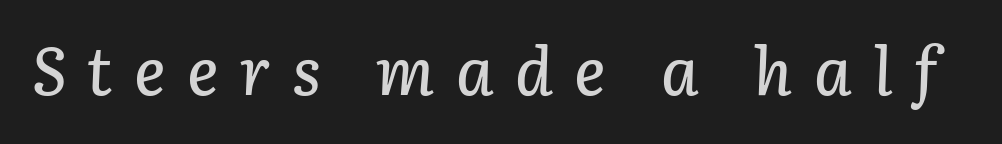
These lines are rendered in a variable-pitch font. Style check: oblique. This rendering features lettering with no underline. Glyph-to-glyph distance is far greater than everyday printed text.
